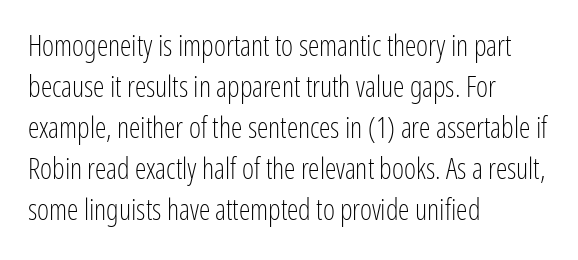
{"serif": "no", "italic": "no", "bold": "no", "weight": "light", "width": "condensed", "stroke_contrast": "low", "x_height": "medium", "monospaced": "no", "underline": "no", "align": "left", "line_spacing": "normal", "line_spacing_ratio": 1.41, "letter_spacing": "normal", "letter_spacing_em": 0.0, "glyph_px": 29}
